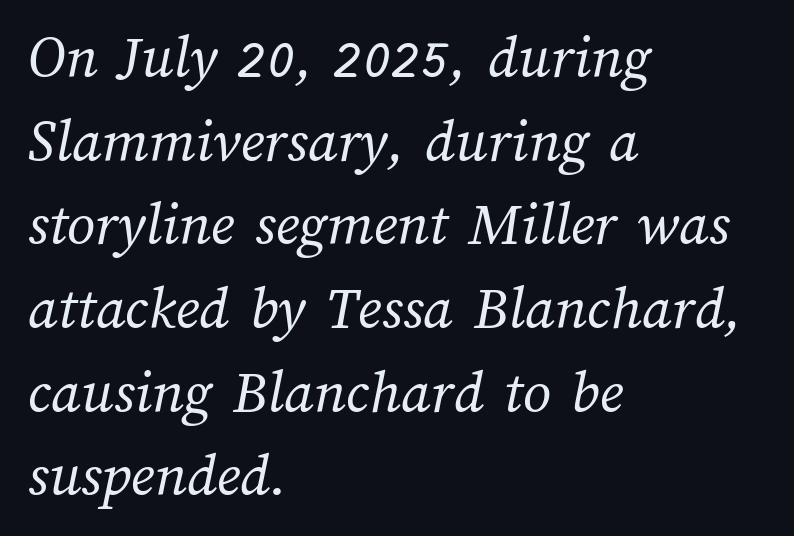
The image shows 62 px regular-weight type; set left-aligned, normal line spacing (1.35x), normal letter spacing, not underlined; medium stroke contrast and a medium x-height.
